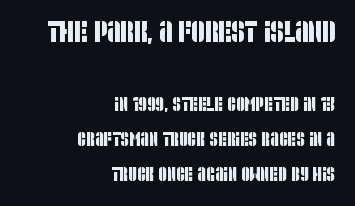
{"serif": "no", "width": "condensed", "stroke_contrast": "low", "x_height": "large", "monospaced": "no", "underline": "no", "align": "right", "line_spacing_ratio": 1.83, "letter_spacing": "normal", "letter_spacing_em": 0.0, "larger_block": "first", "size_ratio": 1.53, "glyph_px": 29}
